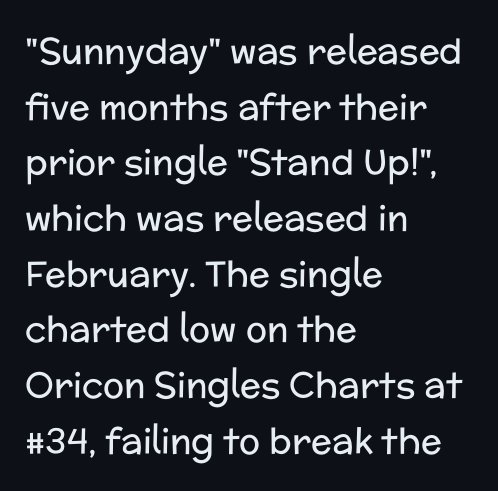
Q: Is the text bold? A: No.
Q: Is the text italic (slanted)? A: No, it is upright.
Q: Is the typeface a serif or a sans-serif typeface? A: Sans-serif.
Q: Is the text underlined? A: No.
Q: How is the paragraph aligned? A: Left-aligned.
Q: Is the spacing between letters normal or unusually wide? A: Normal.
Q: Is the spacing between lines tight, normal or loose? A: Normal.
Q: Width (condensed, normal, or wide)? A: Normal.
Q: Stroke contrast? A: Low.
Q: x-height? A: Medium.
Q: Monospaced? A: No.
